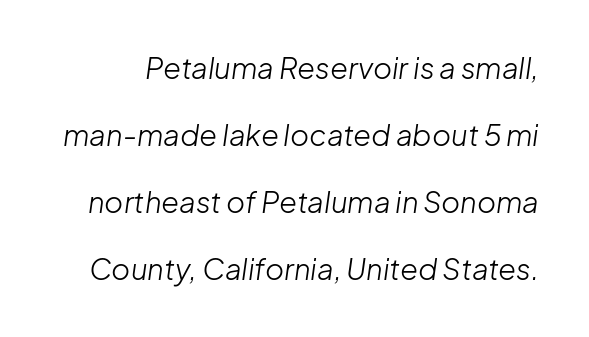
Q: Is the text bold? A: No.
Q: Is the text italic (slanted)? A: Yes, it leans right by about 8 degrees.
Q: Is the text underlined? A: No.
Q: Is the spacing between letters normal or unusually wide? A: Normal.
Q: Is the spacing between lines tight, normal or loose? A: Loose.
Q: Width (condensed, normal, or wide)? A: Normal.
Q: Stroke contrast? A: Low.
Q: x-height? A: Medium.
Q: Monospaced? A: No.
